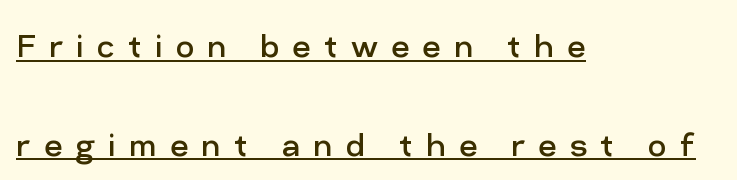
Has an underline been added? It has. Caption: expanded tracking, letters set apart. Leftover space on each line is placed entirely after the last word. This sample has the flowing, uneven cadence of proportional lettering. Nothing sits at the stroke ends, so this counts as sans-serif. Is the type heavy? It reads as light-to-regular instead.
